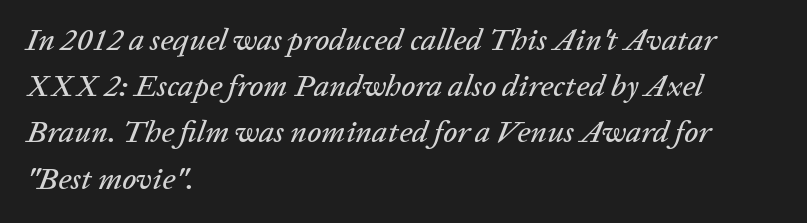
Q: Is the text italic (slanted)? A: Yes, it leans right by about 20 degrees.
Q: Is the text underlined? A: No.
Q: How is the paragraph aligned? A: Left-aligned.
Q: Is the spacing between letters normal or unusually wide? A: Normal.
Q: Is the spacing between lines tight, normal or loose? A: Normal.
Q: Width (condensed, normal, or wide)? A: Normal.
Q: Stroke contrast? A: Low.
Q: x-height? A: Medium.
Q: Monospaced? A: No.
